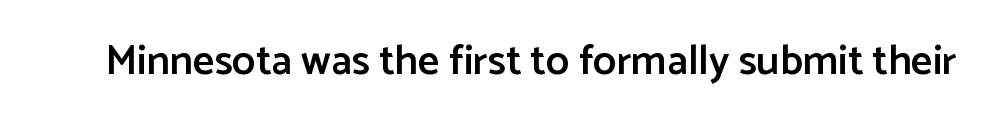
{"serif": "no", "italic": "no", "bold": "semi", "weight": "semibold", "width": "normal", "stroke_contrast": "low", "x_height": "medium", "monospaced": "no", "underline": "no", "letter_spacing": "normal", "letter_spacing_em": 0.0, "glyph_px": 42}
